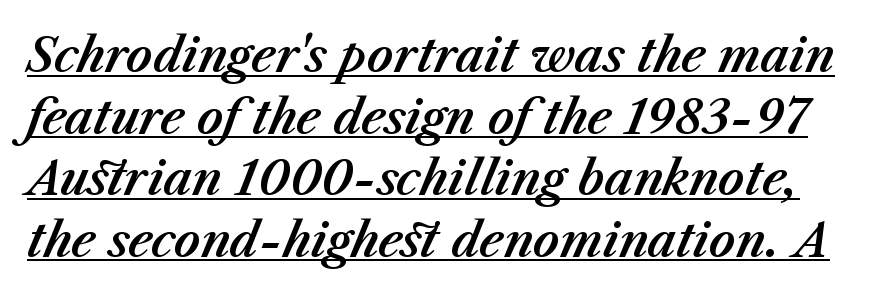
Q: Is the text italic (slanted)? A: Yes, it leans right by about 23 degrees.
Q: Is the text underlined? A: Yes.
Q: Is the spacing between letters normal or unusually wide? A: Normal.
Q: Is the spacing between lines tight, normal or loose? A: Normal.
Q: Width (condensed, normal, or wide)? A: Normal.
Q: Stroke contrast? A: Medium.
Q: x-height? A: Medium.
Q: Monospaced? A: No.
